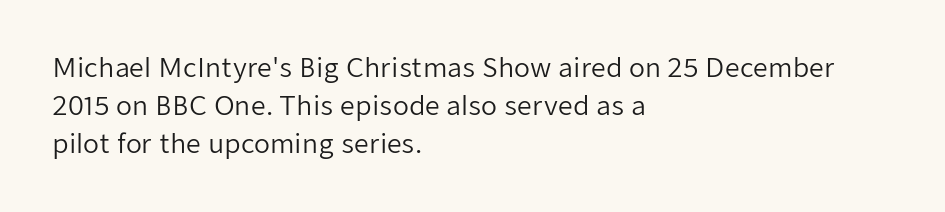
Visually the block forms a straight wall on the left and a jagged coastline on the right. Caption: standard tracking, unaltered. The type sits square on the baseline with zero lean. Weight: not bold — regular or lighter.
